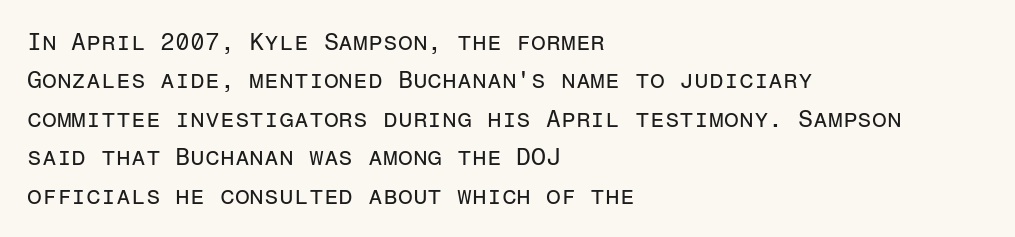
{"italic": "no", "bold": "no", "underline": "no", "align": "left", "line_spacing": "normal", "line_spacing_ratio": 1.6, "letter_spacing": "normal", "letter_spacing_em": 0.0, "glyph_px": 24}
